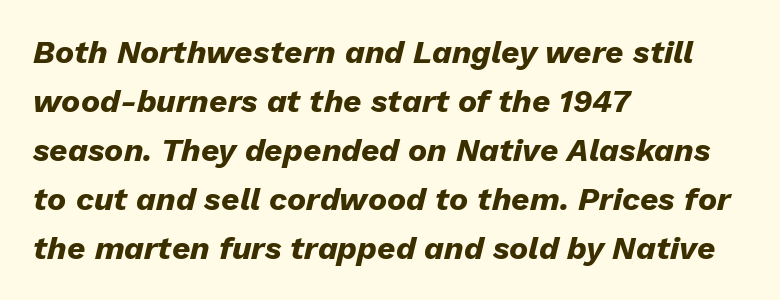
Glyph-to-glyph distance matches everyday printed text. This is heavy type, rendered in bold. Interline gaps are of average width in this sample. Emphasis-style slanted type is in use. The text block is weighted toward the left margin, trailing off unevenly rightward.
